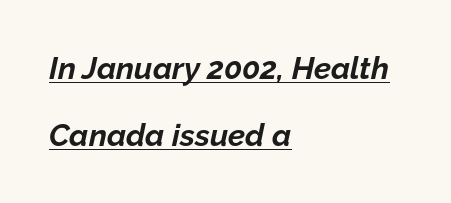
Notice how thick the strokes are: this is what a full bold looks like. Is there an underline? Yes — a line sits under the letters. If you drew a ruler down the left edge, every line would touch it. Is there much room between lines? Yes — plenty of vertical air separates them. Is the type slanted? Yes — the strokes lean at a clear angle.
